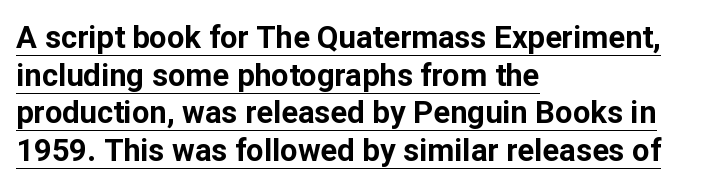
Alignment: flush left. Caption: bold face, heavy strokes. Proportional: the letters do not fall into vertical columns. Between one letter and the next there's only the usual sliver of space. This is roman type, the default non-slanted kind.
